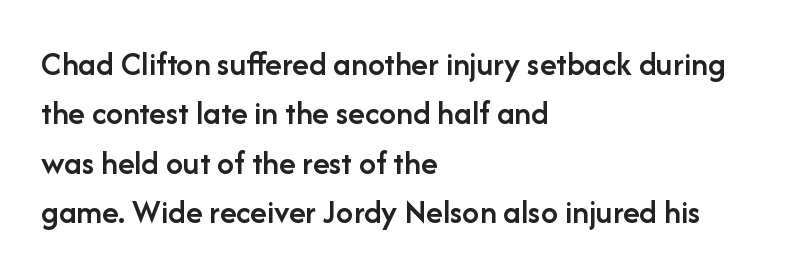
The image shows 34 px semibold sans-serif type, upright; set left-aligned, normal line spacing (1.45x), normal letter spacing, not underlined; low stroke contrast and a medium x-height.
